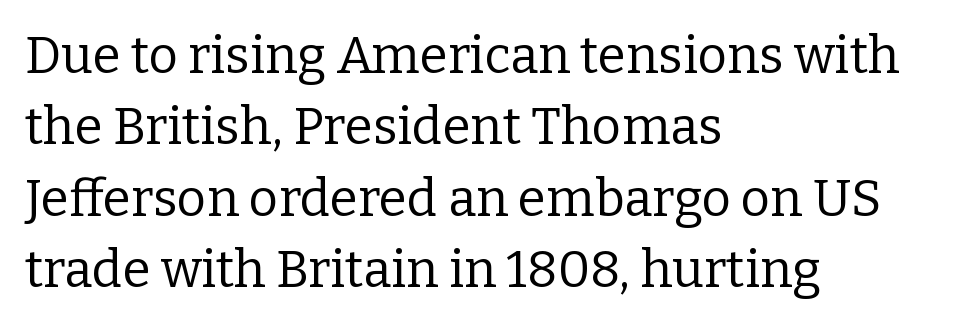
Q: Is the text bold? A: No.
Q: Is the text italic (slanted)? A: No, it is upright.
Q: Is the typeface a serif or a sans-serif typeface? A: Serif.
Q: Is the text underlined? A: No.
Q: How is the paragraph aligned? A: Left-aligned.
Q: Is the spacing between letters normal or unusually wide? A: Normal.
Q: Is the spacing between lines tight, normal or loose? A: Normal.
Q: Width (condensed, normal, or wide)? A: Normal.
Q: Stroke contrast? A: Low.
Q: x-height? A: Medium.
Q: Monospaced? A: No.
